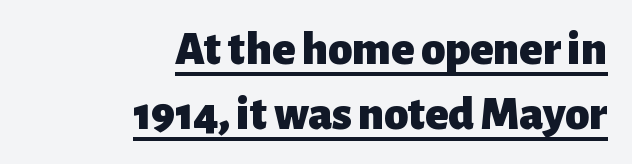
Q: Is the text bold? A: Yes.
Q: Is the text italic (slanted)? A: No, it is upright.
Q: Is the typeface a serif or a sans-serif typeface? A: Sans-serif.
Q: Is the text underlined? A: Yes.
Q: How is the paragraph aligned? A: Right-aligned.
Q: Is the spacing between letters normal or unusually wide? A: Normal.
Q: Is the spacing between lines tight, normal or loose? A: Normal.
Q: Width (condensed, normal, or wide)? A: Normal.
Q: Stroke contrast? A: Low.
Q: x-height? A: Medium.
Q: Monospaced? A: No.
